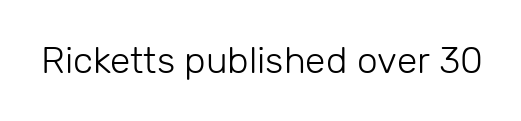
Unmarked baselines from the first word to the last. This is not heavy type; no bold has been used. The font's upright variant was chosen for this text. There is no visible air inserted between adjacent glyphs. These lines are rendered in a variable-pitch font. The characters display no serif detailing; their extremities are plain.
